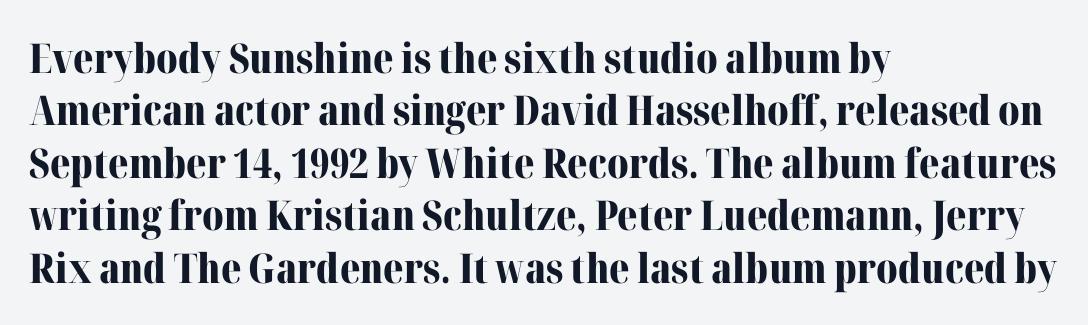
{"serif": "yes", "italic": "no", "bold": "yes", "weight": "bold", "width": "normal", "stroke_contrast": "medium", "x_height": "medium", "monospaced": "no", "underline": "no", "align": "left", "line_spacing": "normal", "line_spacing_ratio": 1.28, "letter_spacing": "normal", "letter_spacing_em": 0.0, "glyph_px": 41}
